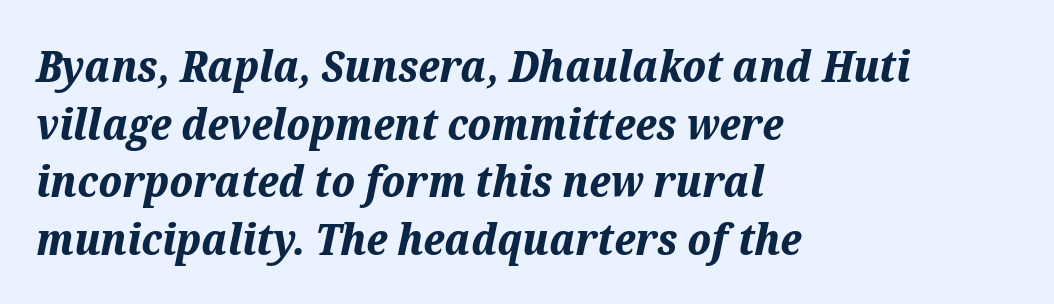
The image shows 43 px bold type, italic (leaning right); set left-aligned, normal line spacing (1.34x), normal letter spacing, not underlined; medium stroke contrast and a medium x-height.
